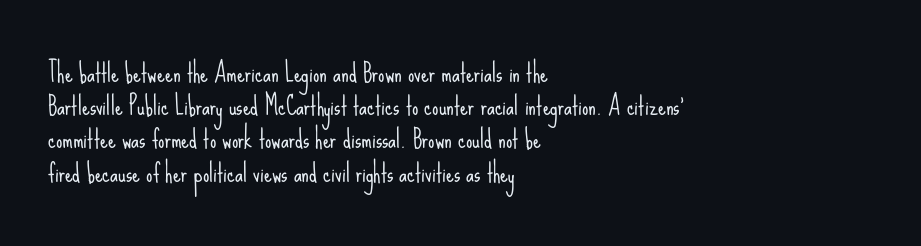
These lines sit exactly where default settings would place them. Decoration check: the copy has no underline. The typeface has the unassuming heft of standard copy or less. Horizontal alignment here is leftward, the default for most running prose.
